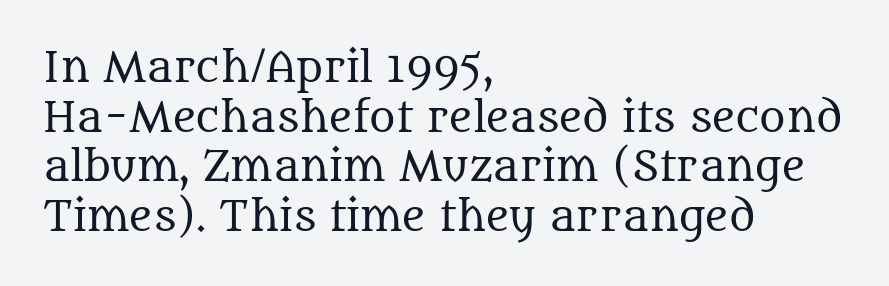
Q: Is the text bold? A: No.
Q: Is the text italic (slanted)? A: No, it is upright.
Q: Is the typeface a serif or a sans-serif typeface? A: Serif.
Q: Is the text underlined? A: No.
Q: How is the paragraph aligned? A: Left-aligned.
Q: Is the spacing between letters normal or unusually wide? A: Normal.
Q: Width (condensed, normal, or wide)? A: Normal.
Q: Stroke contrast? A: Medium.
Q: x-height? A: Large.
Q: Monospaced? A: No.
